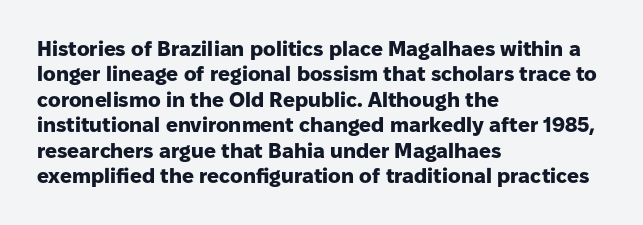
The gaps between neighbouring characters are ordinary and unremarkable. Heavy, bold letterforms. Posture: straight, roman, zero tilt. Caption: multi-line text, flush left, ragged right. Clear beneath every line of the passage.
